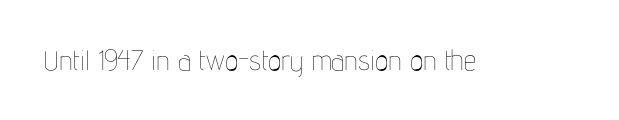
These lines were composed using upright roman letters. Weight: not bold — regular or lighter. Glyph-to-glyph distance matches everyday printed text. The face used here is proportionally spaced, like ordinary book or web type. A bare baseline throughout the passage.
